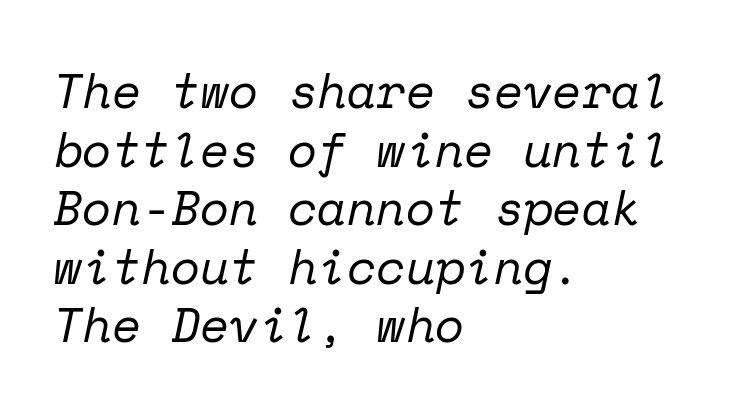
{"serif": "yes", "italic": "yes", "lean": "right", "slant_degrees": 12, "bold": "no", "weight": "regular", "width": "normal", "stroke_contrast": "low", "x_height": "medium", "monospaced": "yes", "underline": "no", "align": "left", "line_spacing_ratio": 1.22, "letter_spacing": "normal", "letter_spacing_em": 0.0, "glyph_px": 48}
